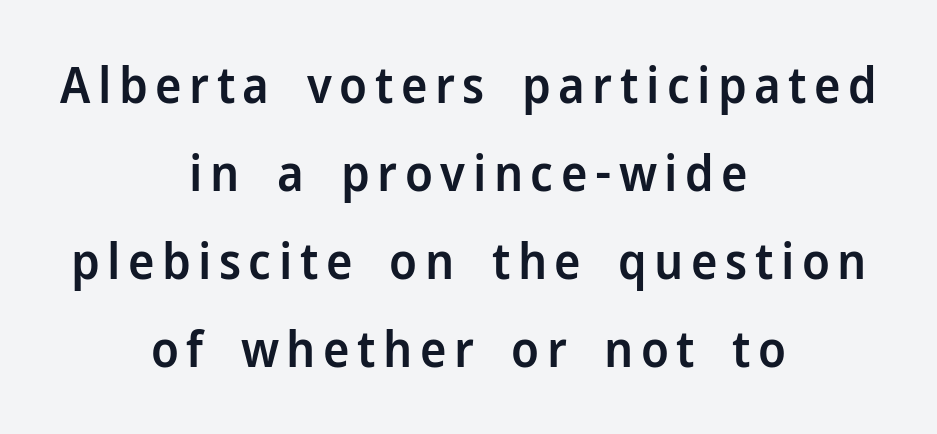
Note: no serifs on the glyphs. Does the weight exceed regular? Yes, but only to semibold. The rendering positions every line midway between the sides. The face used here is proportionally spaced, like ordinary book or web type.
